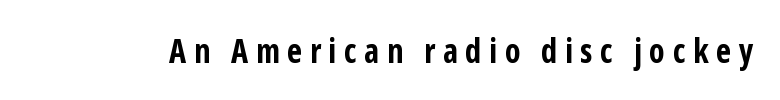
Unmarked baselines from the first word to the last. These lines are rendered in a variable-pitch font. Every letter is thick-stroked: bold, no question. Does the lettering tilt? It doesn't — this is upright.
